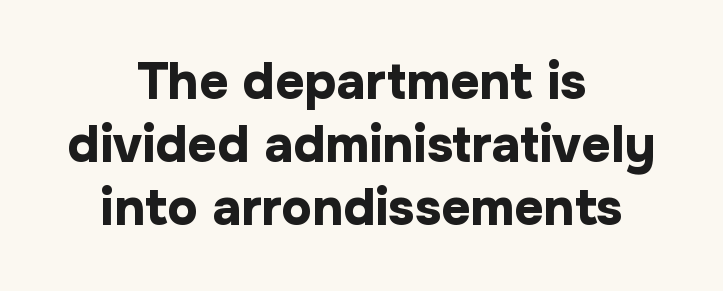
{"serif": "no", "italic": "no", "bold": "yes", "weight": "bold", "width": "normal", "stroke_contrast": "low", "x_height": "medium", "monospaced": "no", "underline": "no", "align": "center", "line_spacing_ratio": 1.24, "letter_spacing": "normal", "letter_spacing_em": 0.0, "glyph_px": 51}
